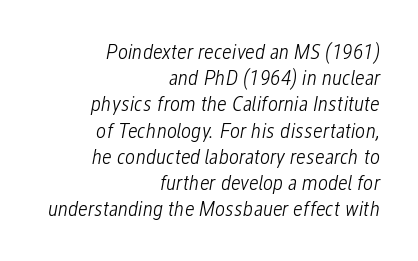
{"italic": "yes", "lean": "right", "slant_degrees": 12, "bold": "no", "underline": "no", "align": "right", "line_spacing_ratio": 1.19, "letter_spacing": "normal", "letter_spacing_em": 0.0, "glyph_px": 22}
